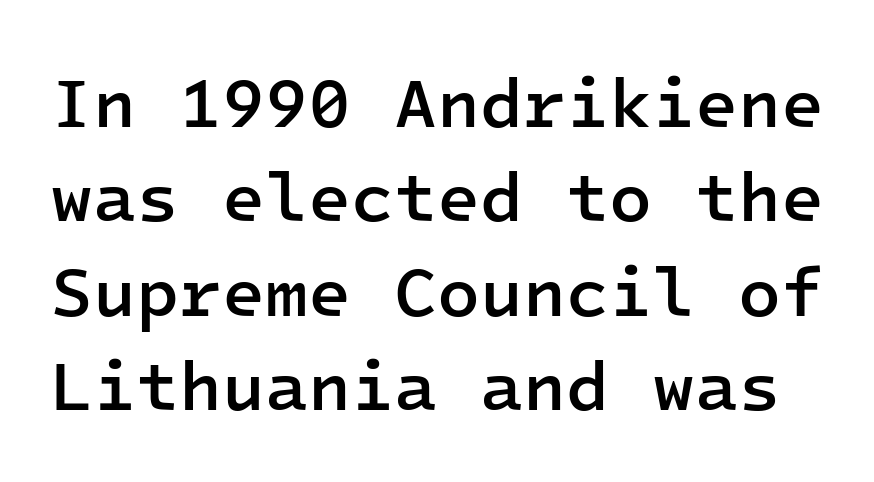
Q: Is the text bold? A: Semi-bold.
Q: Is the text italic (slanted)? A: No, it is upright.
Q: Is the typeface a serif or a sans-serif typeface? A: Sans-serif.
Q: Is the text underlined? A: No.
Q: Is the spacing between letters normal or unusually wide? A: Normal.
Q: Is the spacing between lines tight, normal or loose? A: Normal.
Q: Width (condensed, normal, or wide)? A: Normal.
Q: Stroke contrast? A: Low.
Q: x-height? A: Medium.
Q: Monospaced? A: Yes.
